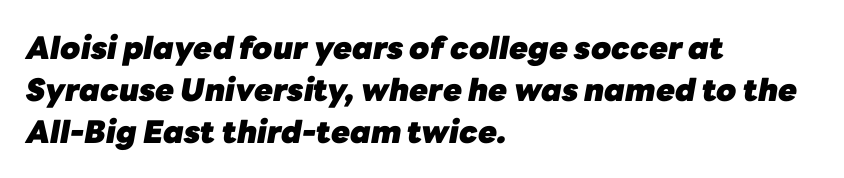
Observe the lean: these are italic letterforms. Reading down the block, your eye returns to a fixed left position each line. You could not count columns in this text — the font is proportionally spaced. This sample keeps an unexceptional amount of space between lines.
